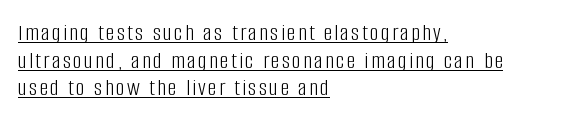
These lines huddle together more closely than default settings would place them. Alignment: flush left. Posture: straight, roman, zero tilt. No extra ink here — the face is not bold. Caption: lettering with a line underneath.
